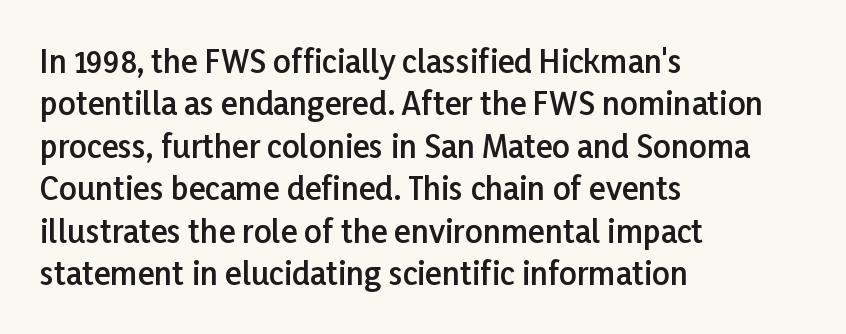
{"serif": "no", "italic": "no", "bold": "semi", "weight": "semibold", "width": "normal", "stroke_contrast": "low", "x_height": "medium", "monospaced": "no", "underline": "no", "align": "left", "line_spacing": "normal", "line_spacing_ratio": 1.37, "letter_spacing": "normal", "letter_spacing_em": 0.0, "glyph_px": 31}
